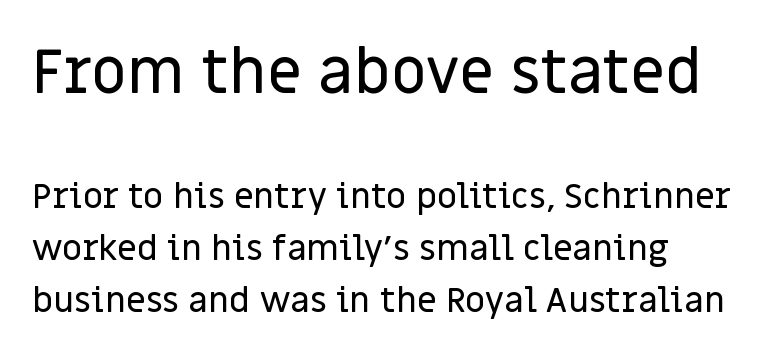
Q: Is the text italic (slanted)? A: No, it is upright.
Q: Is the typeface a serif or a sans-serif typeface? A: Sans-serif.
Q: Is the text underlined? A: No.
Q: How is the paragraph aligned? A: Left-aligned.
Q: Is the spacing between letters normal or unusually wide? A: Normal.
Q: Is the spacing between lines tight, normal or loose? A: Normal.
Q: Which block of text is set in a larger size, the first (top) or the second (bottom)? A: The first (top) one.
Q: Width (condensed, normal, or wide)? A: Normal.
Q: Stroke contrast? A: Low.
Q: x-height? A: Large.
Q: Monospaced? A: No.
